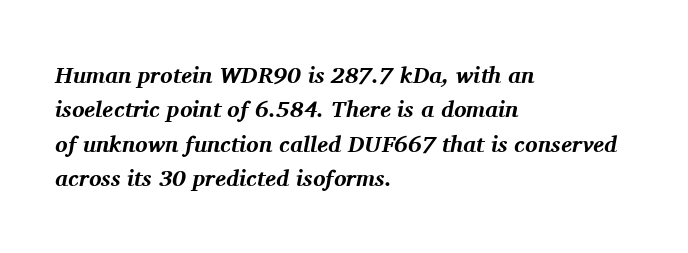
The image shows 23 px bold type, italic (leaning right); set left-aligned, normal line spacing (1.5x), normal letter spacing, not underlined.
